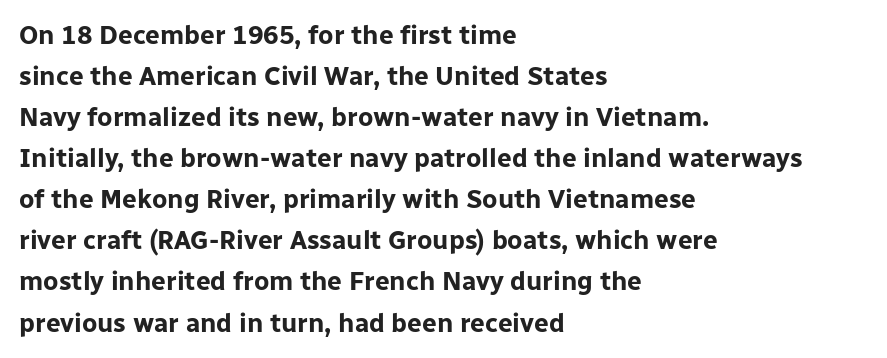
{"italic": "no", "bold": "yes", "underline": "no", "align": "left", "line_spacing": "normal", "line_spacing_ratio": 1.58, "letter_spacing": "normal", "letter_spacing_em": 0.0, "glyph_px": 26}
